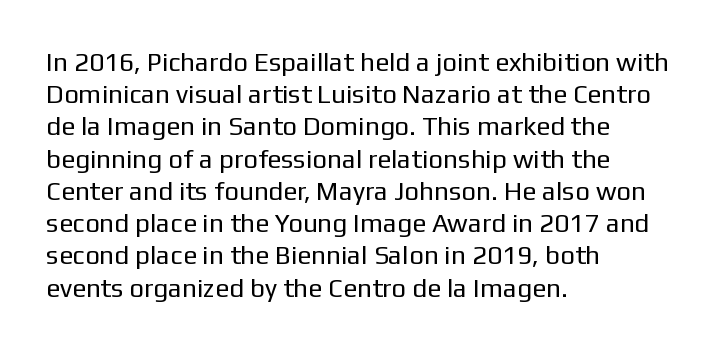
{"italic": "no", "bold": "no", "underline": "no", "align": "left", "line_spacing_ratio": 1.24, "letter_spacing": "normal", "letter_spacing_em": 0.0, "glyph_px": 26}
